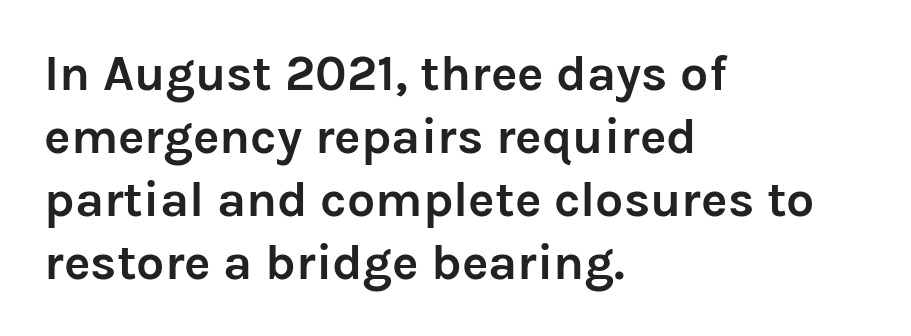
Looks like regular typesetting: each glyph gets only the width it needs. Posture: straight, roman, zero tilt. If you drew a ruler down the left edge, every line would touch it. The string is rendered with underlining switched off. The passage shown is emphatically bold.
